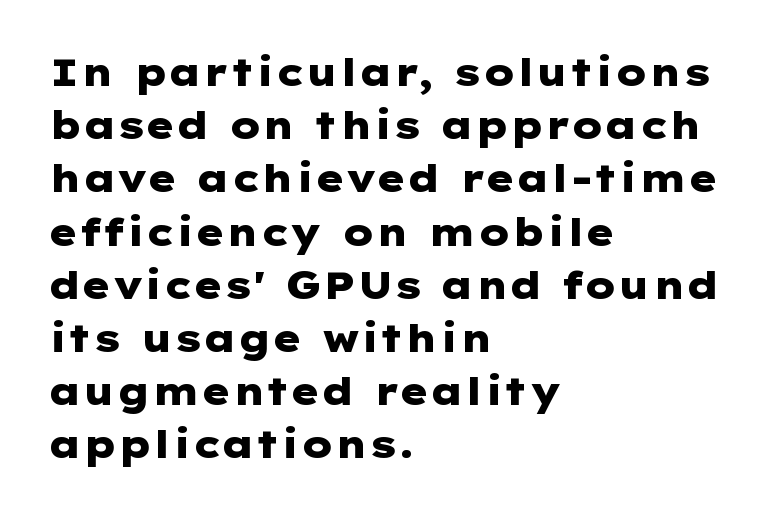
{"serif": "no", "italic": "no", "bold": "yes", "weight": "heavy", "width": "wide", "stroke_contrast": "low", "x_height": "medium", "underline": "no", "align": "left", "line_spacing": "normal", "line_spacing_ratio": 1.4, "letter_spacing": "normal", "letter_spacing_em": 0.0, "glyph_px": 38}
